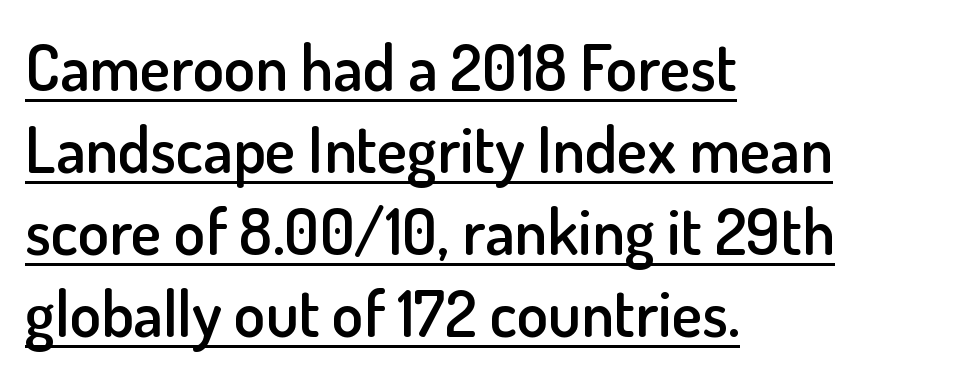
Q: Is the text bold? A: Semi-bold.
Q: Is the text italic (slanted)? A: No, it is upright.
Q: Is the typeface a serif or a sans-serif typeface? A: Sans-serif.
Q: Is the text underlined? A: Yes.
Q: How is the paragraph aligned? A: Left-aligned.
Q: Is the spacing between letters normal or unusually wide? A: Normal.
Q: Is the spacing between lines tight, normal or loose? A: Normal.
Q: Width (condensed, normal, or wide)? A: Normal.
Q: Stroke contrast? A: Low.
Q: x-height? A: Small.
Q: Monospaced? A: No.
